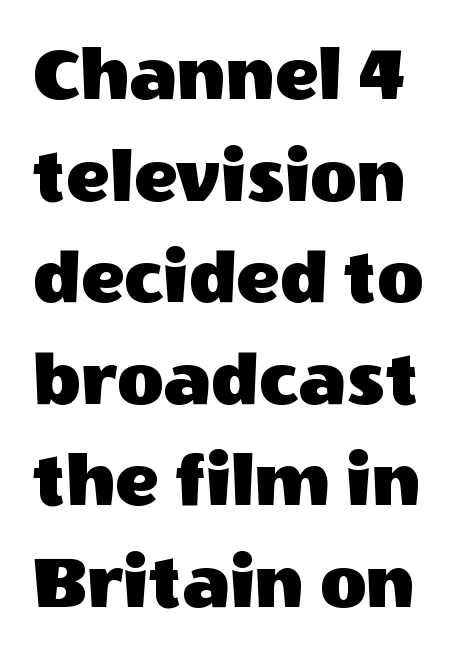
In terms of leading, this rendering sits right in the middle. Each row of text sits above clean, open space. The rendering uses natural spacing where letterforms have individual widths. What stands out about the letter spacing? Nothing — it is the standard amount. Do the letters lean? They stand straight. The designer went with a sans here, leaving each stem footless.
